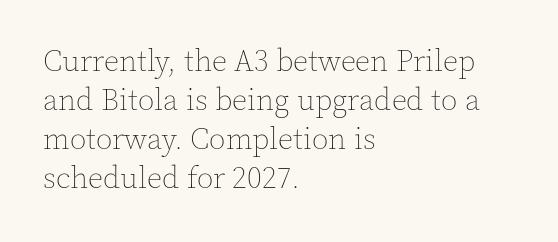
How would I describe the line gaps? Plain and ordinary. This is not heavy type; no bold has been used. If you drew a ruler down the left edge, every line would touch it. Do the characters align in a grid? No, the font is proportional. The rendering keeps characters at their native spacing. Notice how the stems are strictly vertical — no italics here.
